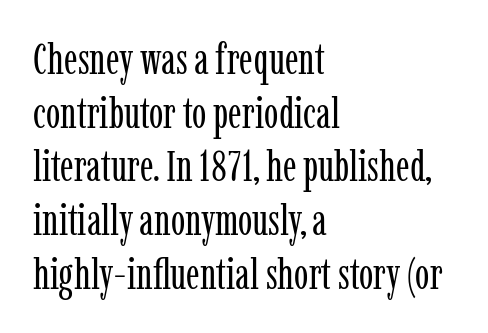
The image shows 43 px regular-weight, condensed serif type, upright; set left-aligned, normal line spacing (1.25x), normal letter spacing, not underlined; low stroke contrast and a medium x-height.
